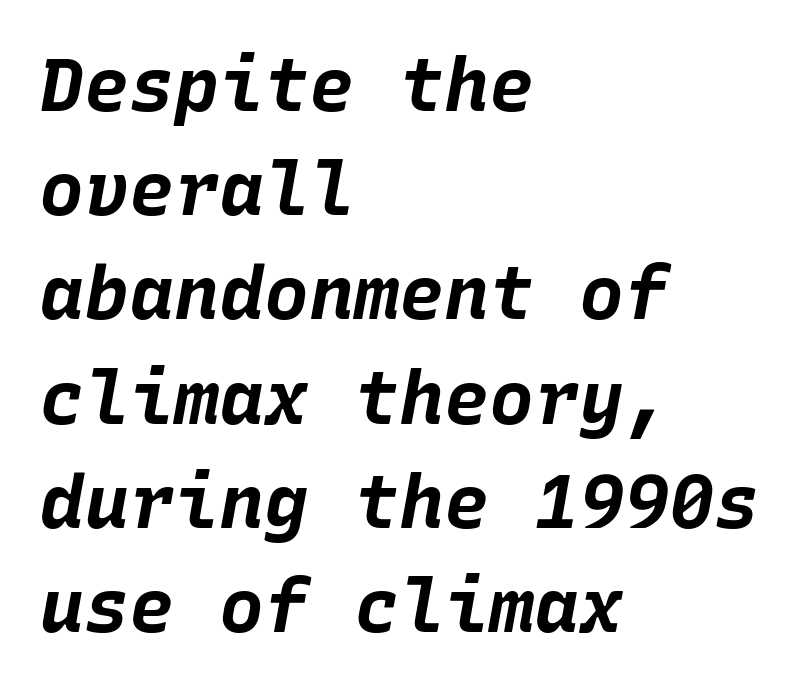
The passage shown is emphatically bold. The rag falls on the right side of this text block. The specimen reads as italic at a glance. The letters sit at their default tracking, neither squeezed nor spread. Regular leading. This sample has the even, mechanical cadence of fixed-width lettering.
